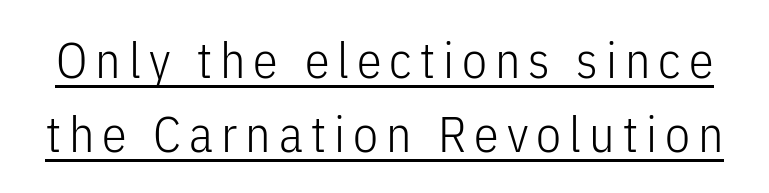
Examine the stroke ends and you'll find no serifs. The block of text has a typical density, with ordinary space between rows. Stroke mass is kept to a normal reading level or below. This is roman type, the default non-slanted kind. Varying glyph widths throughout — classic text-font behaviour. Decoration check: the copy is underlined.
